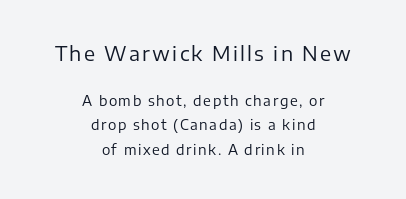
The image shows 20 px text type, upright; set centered, line spacing 1.74x, not underlined; the first (top) block is 1.43x larger.
